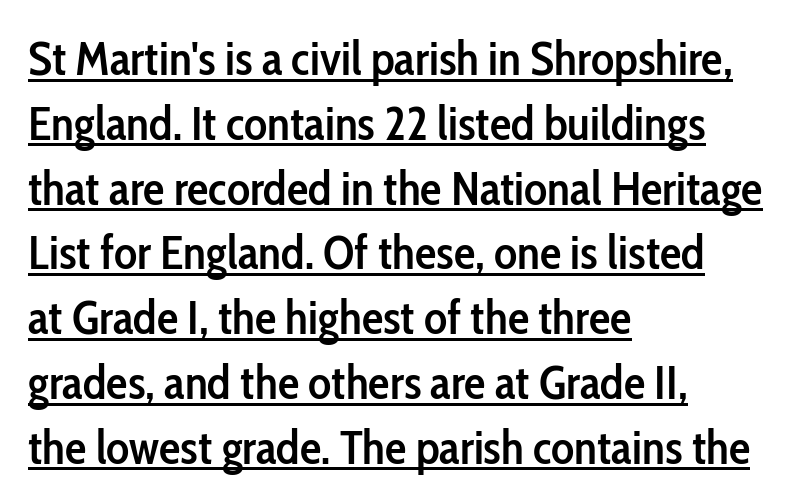
{"serif": "no", "italic": "no", "bold": "semi", "weight": "semibold", "width": "condensed", "stroke_contrast": "low", "x_height": "medium", "monospaced": "no", "underline": "yes", "align": "left", "line_spacing": "normal", "line_spacing_ratio": 1.35, "letter_spacing": "normal", "letter_spacing_em": 0.0, "glyph_px": 48}
